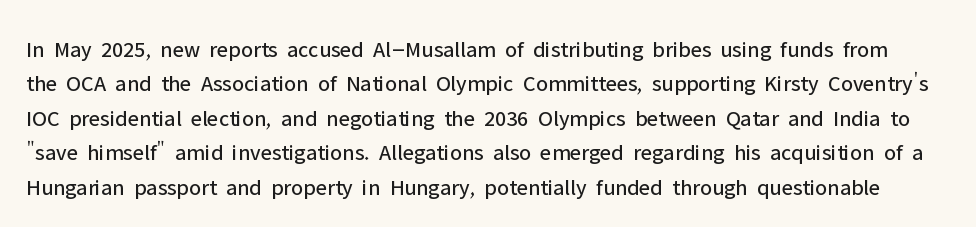
Rendered with straight, roman letterforms. Normally led — the rows are evenly, conventionally spaced. The weight tops out at a normal text grade. The line texture is even and compact thanks to regular tracking. Letters rest on an invisible, unmarked baseline.
